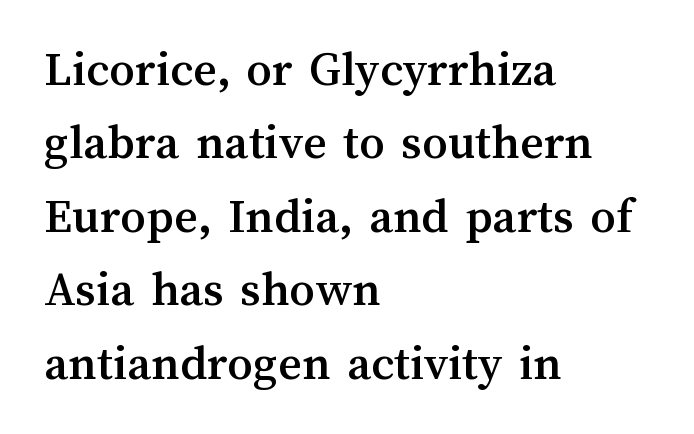
The image shows 51 px text type, upright; set left-aligned, normal line spacing (1.44x), normal letter spacing, not underlined; medium stroke contrast and a medium x-height.
